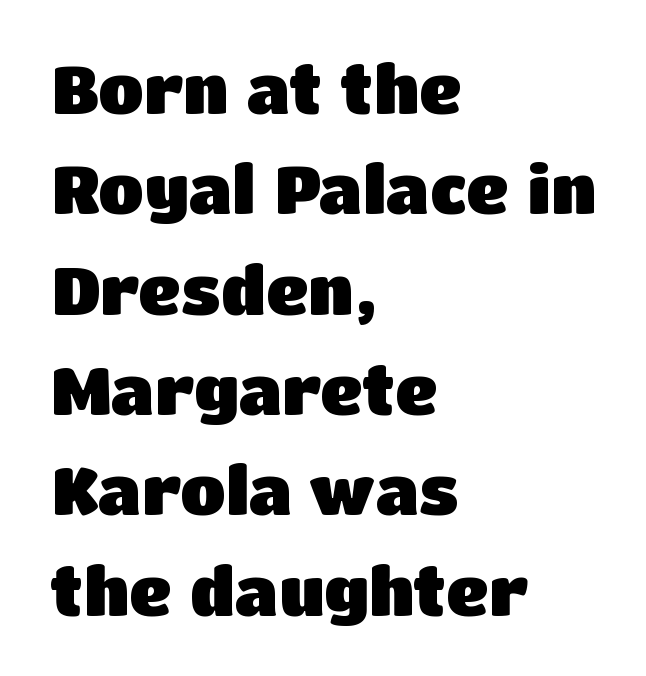
The image shows 66 px heavy sans-serif type, upright; set left-aligned, normal line spacing (1.52x), normal letter spacing, not underlined; low stroke contrast and a large x-height.
